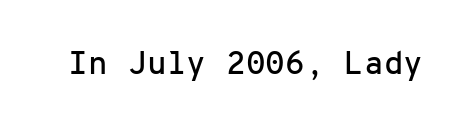
The face used here is rendered with its standard letterfit. Notice how the stems are strictly vertical — no italics here. Grotesque or geometric, the face here clearly has no serifs. The space directly below the letters is spotless.
